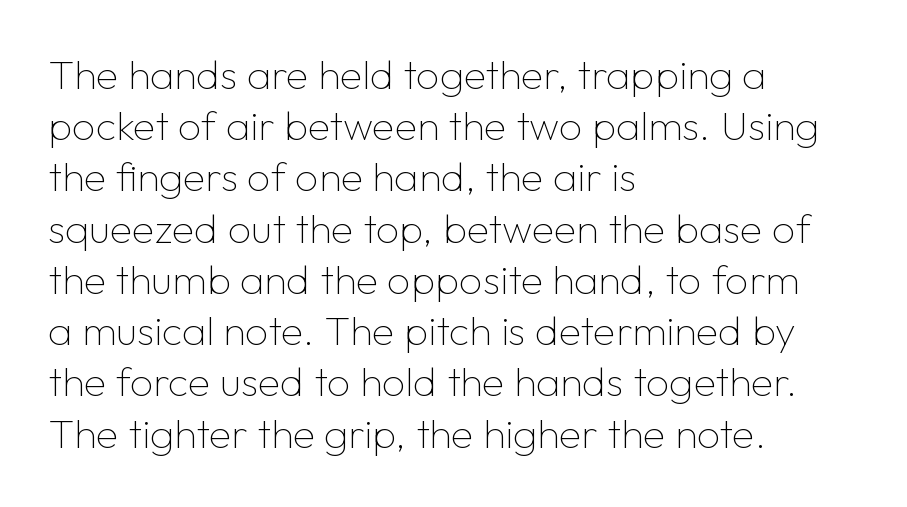
The specimen reads as upright at a glance. Descenders hang freely into open space. The face used here is proportionally spaced, like ordinary book or web type. In CSS terms this would be text-align: left.
